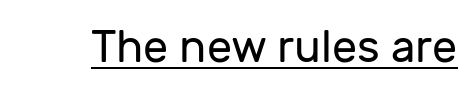
{"serif": "no", "italic": "no", "bold": "no", "weight": "regular", "width": "normal", "stroke_contrast": "low", "x_height": "medium", "monospaced": "no", "underline": "yes", "letter_spacing": "normal", "letter_spacing_em": 0.0, "glyph_px": 45}
